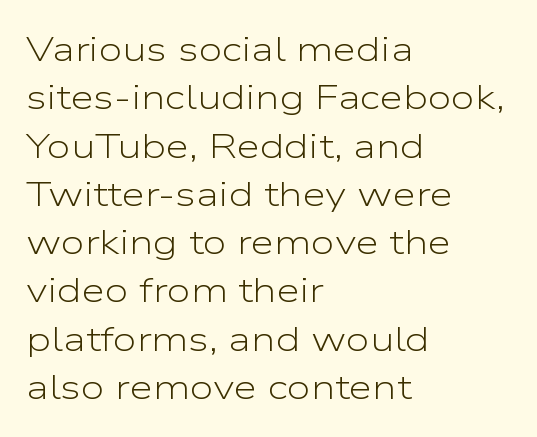
{"serif": "no", "italic": "no", "bold": "no", "weight": "light", "width": "wide", "stroke_contrast": "low", "x_height": "medium", "monospaced": "no", "underline": "no", "align": "left", "line_spacing": "normal", "line_spacing_ratio": 1.42, "letter_spacing": "normal", "letter_spacing_em": 0.0, "glyph_px": 34}
